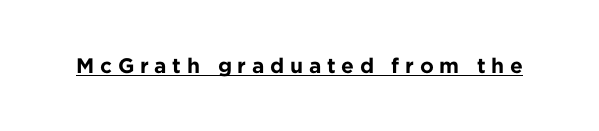
{"italic": "no", "bold": "yes", "underline": "yes", "letter_spacing": "wide", "letter_spacing_em": 0.27, "glyph_px": 21}
